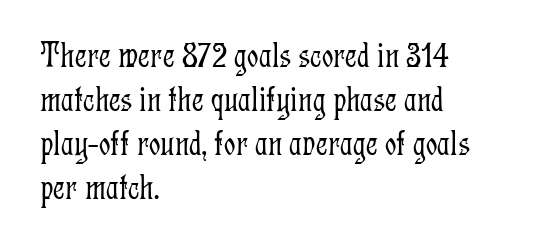
Q: Is the text bold? A: No.
Q: Is the text italic (slanted)? A: No, it is upright.
Q: Is the typeface a serif or a sans-serif typeface? A: Serif.
Q: Is the text underlined? A: No.
Q: How is the paragraph aligned? A: Left-aligned.
Q: Is the spacing between letters normal or unusually wide? A: Normal.
Q: Width (condensed, normal, or wide)? A: Condensed.
Q: Stroke contrast? A: Low.
Q: x-height? A: Medium.
Q: Monospaced? A: No.
